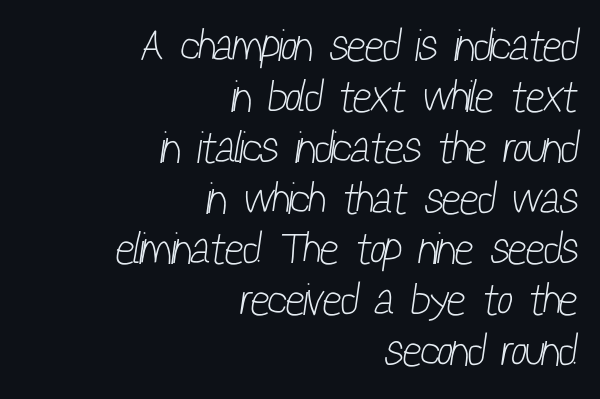
The image shows 45 px light, condensed sans-serif type; set right-aligned, tight line spacing (1.13x), normal letter spacing, not underlined; low stroke contrast and a medium x-height.
